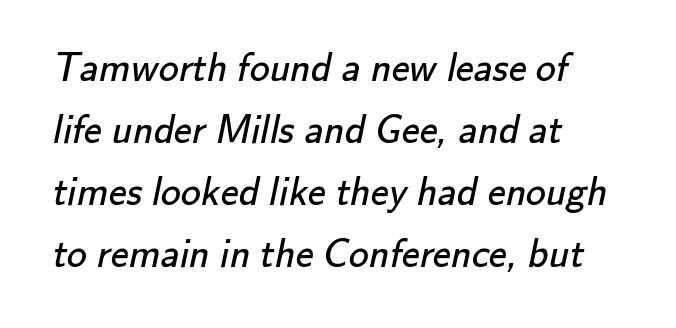
The font family rendered here belongs to the sans-serif group. Just letters on the line, the space beneath them empty. Is the type heavy? It reads as light-to-regular instead. Think of a printed novel: that variable character pitch is what you see here. Is there much room between lines? A standard amount, neither cramped nor airy. Where is the straight margin? On the left.
